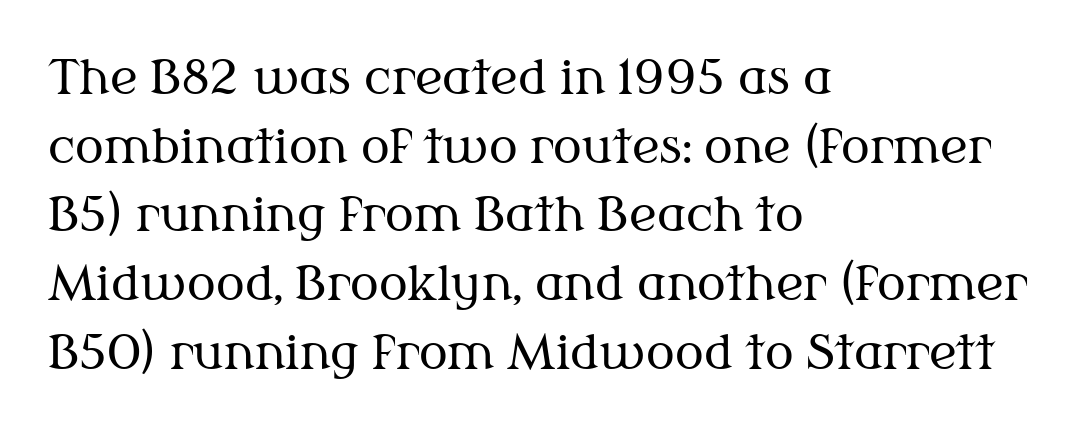
Q: Is the text bold? A: No.
Q: Is the text italic (slanted)? A: No, it is upright.
Q: Is the typeface a serif or a sans-serif typeface? A: Serif.
Q: Is the text underlined? A: No.
Q: How is the paragraph aligned? A: Left-aligned.
Q: Is the spacing between letters normal or unusually wide? A: Normal.
Q: Is the spacing between lines tight, normal or loose? A: Normal.
Q: Width (condensed, normal, or wide)? A: Normal.
Q: Stroke contrast? A: Medium.
Q: x-height? A: Medium.
Q: Monospaced? A: No.
